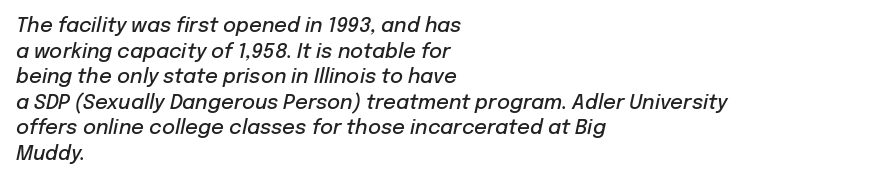
The image shows 20 px text type, italic (leaning right); set left-aligned, normal line spacing (1.28x), normal letter spacing, not underlined.
